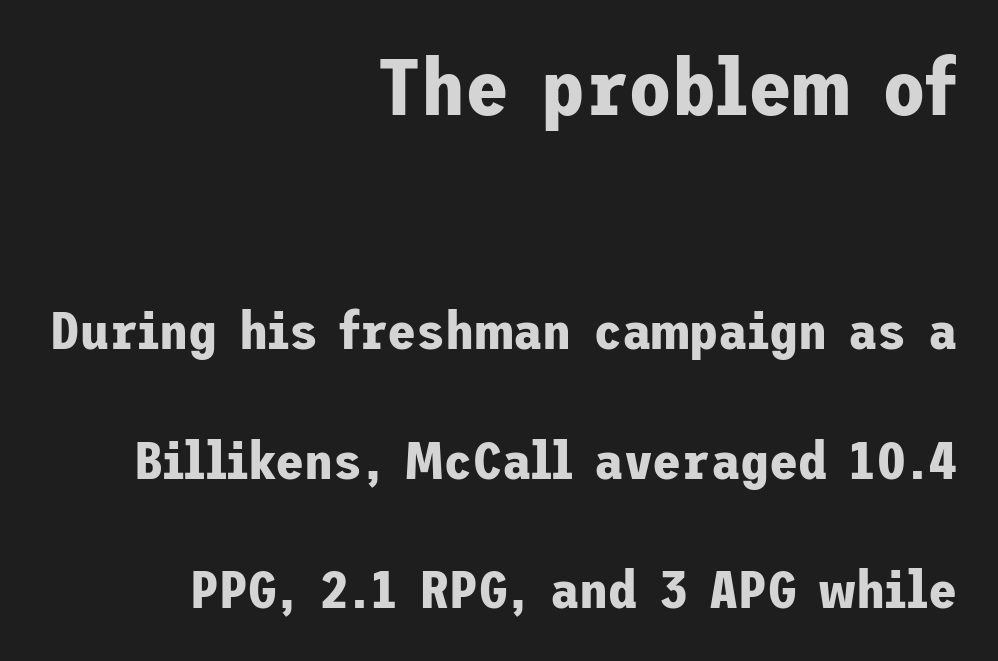
Q: Is the text bold? A: Yes.
Q: Is the text italic (slanted)? A: No, it is upright.
Q: Is the typeface a serif or a sans-serif typeface? A: Sans-serif.
Q: Is the text underlined? A: No.
Q: How is the paragraph aligned? A: Right-aligned.
Q: Is the spacing between letters normal or unusually wide? A: Normal.
Q: Is the spacing between lines tight, normal or loose? A: Loose.
Q: Which block of text is set in a larger size, the first (top) or the second (bottom)? A: The first (top) one.
Q: Width (condensed, normal, or wide)? A: Normal.
Q: Stroke contrast? A: Low.
Q: x-height? A: Medium.
